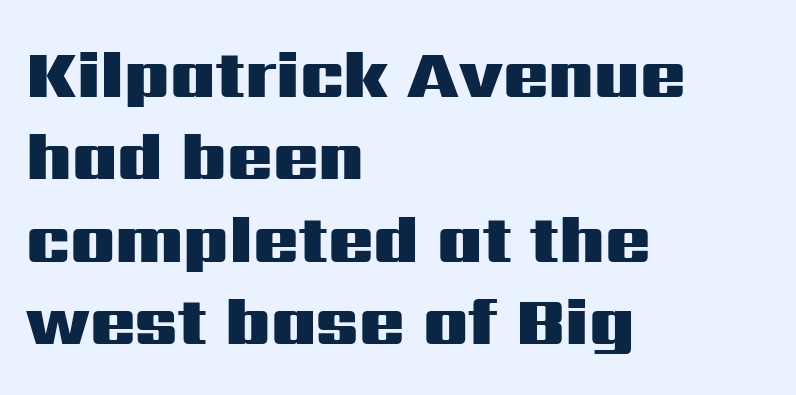
The image shows 67 px heavy, wide sans-serif type, upright; set left-aligned, line spacing 1.23x, normal letter spacing, not underlined; medium stroke contrast and a medium x-height.
